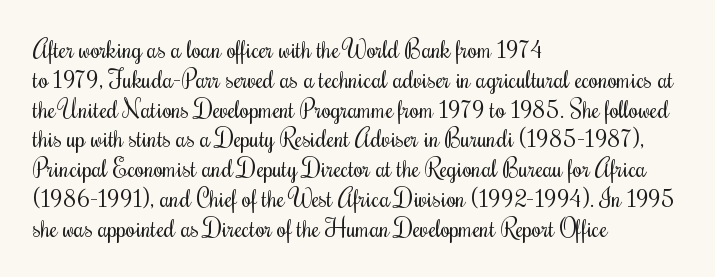
Q: Is the text bold? A: No.
Q: Is the text italic (slanted)? A: Yes.
Q: Is the text underlined? A: No.
Q: How is the paragraph aligned? A: Left-aligned.
Q: Is the spacing between letters normal or unusually wide? A: Normal.
